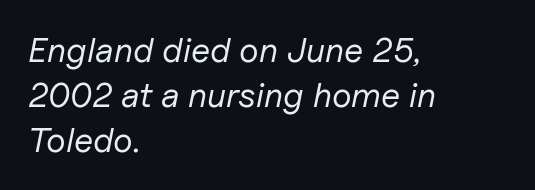
{"italic": "yes", "lean": "right", "slant_degrees": 11, "bold": "no", "weight": "regular", "width": "normal", "stroke_contrast": "low", "x_height": "medium", "monospaced": "no", "underline": "no", "align": "left", "line_spacing": "normal", "line_spacing_ratio": 1.29, "letter_spacing": "normal", "letter_spacing_em": 0.0, "glyph_px": 35}
